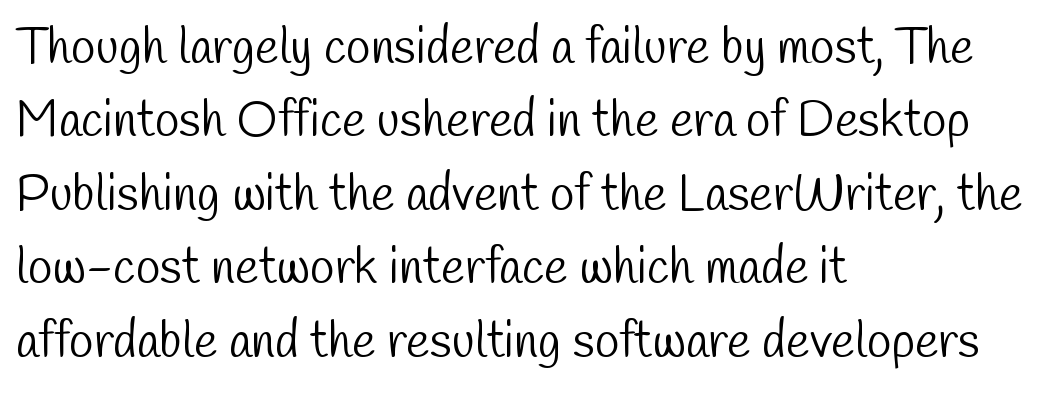
{"serif": "no", "bold": "no", "weight": "light", "width": "condensed", "stroke_contrast": "low", "x_height": "medium", "monospaced": "no", "underline": "no", "align": "left", "line_spacing": "normal", "line_spacing_ratio": 1.47, "letter_spacing": "normal", "letter_spacing_em": 0.0, "glyph_px": 50}
